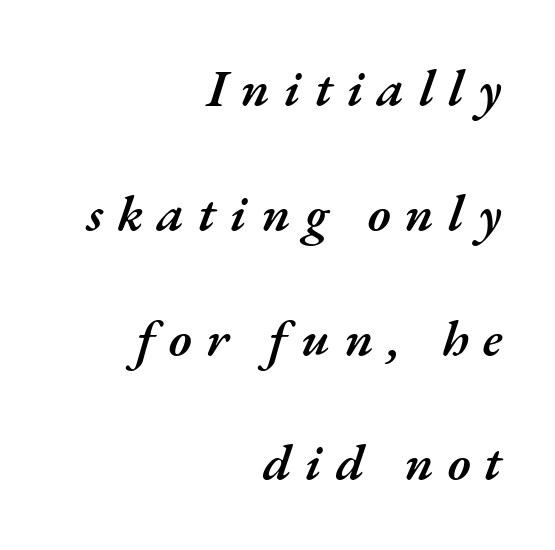
Each glyph is drawn with semibold strokes, heavier than normal yet not fully bold. Here the designer chose a conventional face with non-uniform glyph widths. Notice how the passage keeps a crisp vertical edge on the right only. The line texture is sparse and dotted thanks to wide tracking.
